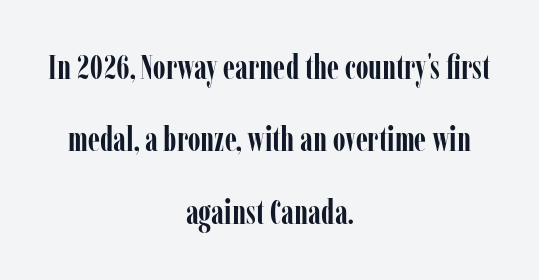
This block would shrink considerably if given ordinary leading; it's expanded now. On the weight axis this lands at bold, roughly 700. Is this a fixed-width face? No — the glyphs have proportional, varying widths. Vertical strokes here are truly vertical. Leftover space on each line is divided equally before and after the words. In terms of letterform style, serifs are clearly present.
